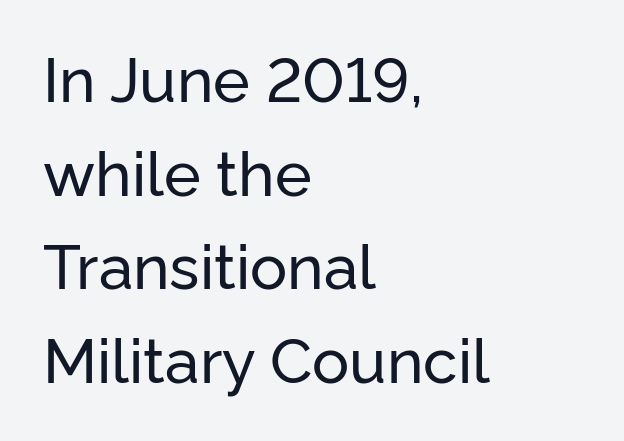
{"serif": "no", "italic": "no", "width": "normal", "stroke_contrast": "low", "x_height": "medium", "monospaced": "no", "underline": "no", "align": "left", "line_spacing": "normal", "line_spacing_ratio": 1.51, "letter_spacing": "normal", "letter_spacing_em": 0.0, "glyph_px": 62}
